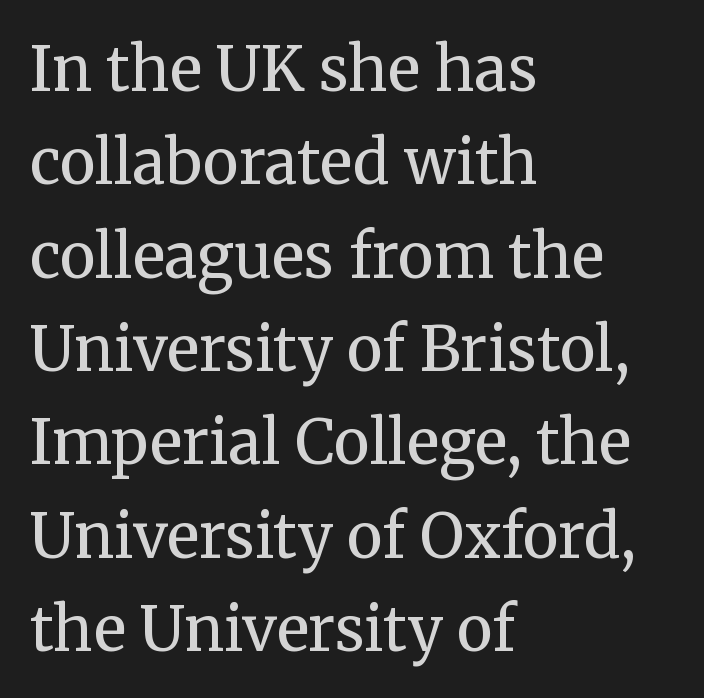
Q: Is the text bold? A: No.
Q: Is the text italic (slanted)? A: No, it is upright.
Q: Is the typeface a serif or a sans-serif typeface? A: Serif.
Q: Is the text underlined? A: No.
Q: How is the paragraph aligned? A: Left-aligned.
Q: Is the spacing between letters normal or unusually wide? A: Normal.
Q: Is the spacing between lines tight, normal or loose? A: Normal.
Q: Width (condensed, normal, or wide)? A: Normal.
Q: Stroke contrast? A: Medium.
Q: x-height? A: Medium.
Q: Monospaced? A: No.
